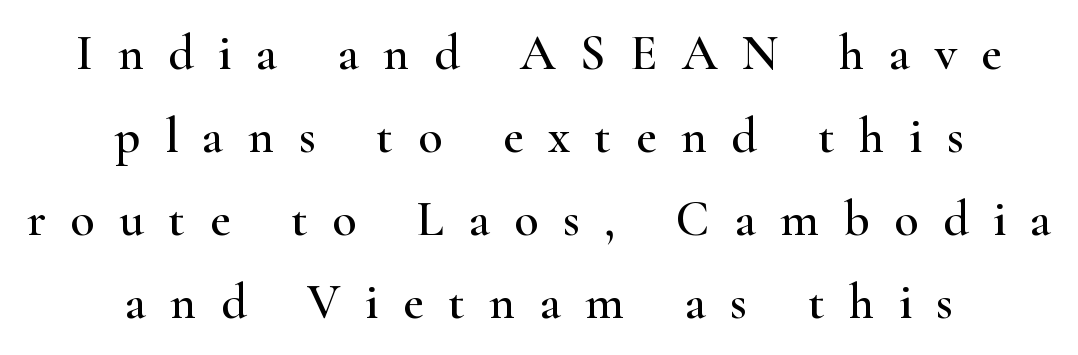
Q: Is the text italic (slanted)? A: No, it is upright.
Q: Is the typeface a serif or a sans-serif typeface? A: Serif.
Q: Is the text underlined? A: No.
Q: How is the paragraph aligned? A: Centered.
Q: Is the spacing between letters normal or unusually wide? A: Unusually wide.
Q: Is the spacing between lines tight, normal or loose? A: Normal.
Q: Width (condensed, normal, or wide)? A: Wide.
Q: Stroke contrast? A: High.
Q: x-height? A: Small.
Q: Monospaced? A: No.
